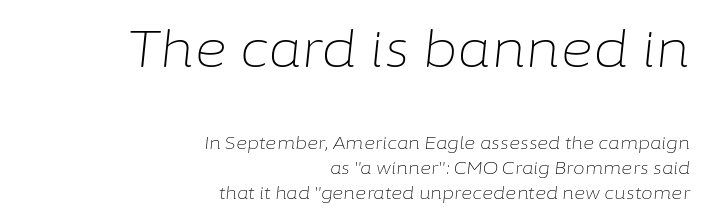
A light-to-regular cut is what we see here. Every character sits at an angle, as italics do. Character widths vary here, with narrow letters taking less room than wide ones. The zone under the glyphs is completely vacant. If you squint, the top block still reads clearly — it's the larger of the two.
